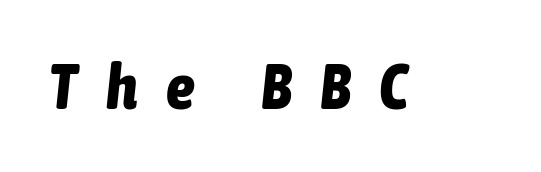
{"italic": "yes", "lean": "right", "slant_degrees": 6, "bold": "yes", "weight": "bold", "width": "condensed", "stroke_contrast": "low", "x_height": "medium", "monospaced": "no", "underline": "no", "letter_spacing": "wide", "letter_spacing_em": 0.45, "glyph_px": 64}
